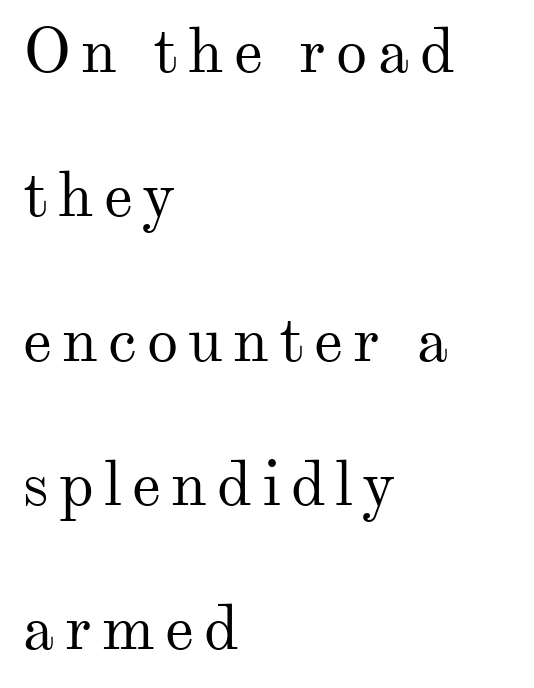
The image shows 63 px regular-weight serif type, upright; set left-aligned, loose line spacing (2.29x), not underlined; medium stroke contrast and a small x-height.
